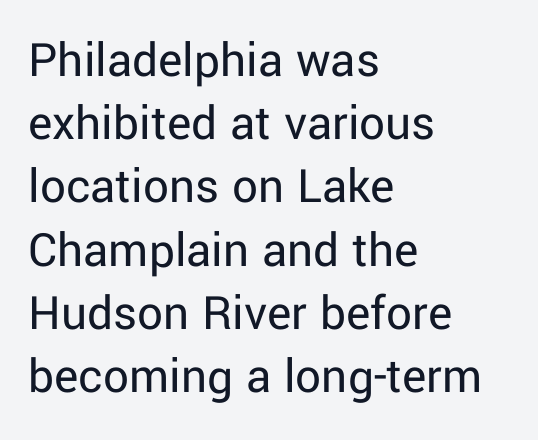
Q: Is the text bold? A: No.
Q: Is the text italic (slanted)? A: No, it is upright.
Q: Is the typeface a serif or a sans-serif typeface? A: Sans-serif.
Q: Is the text underlined? A: No.
Q: How is the paragraph aligned? A: Left-aligned.
Q: Is the spacing between letters normal or unusually wide? A: Normal.
Q: Width (condensed, normal, or wide)? A: Normal.
Q: Stroke contrast? A: Low.
Q: x-height? A: Medium.
Q: Monospaced? A: No.
